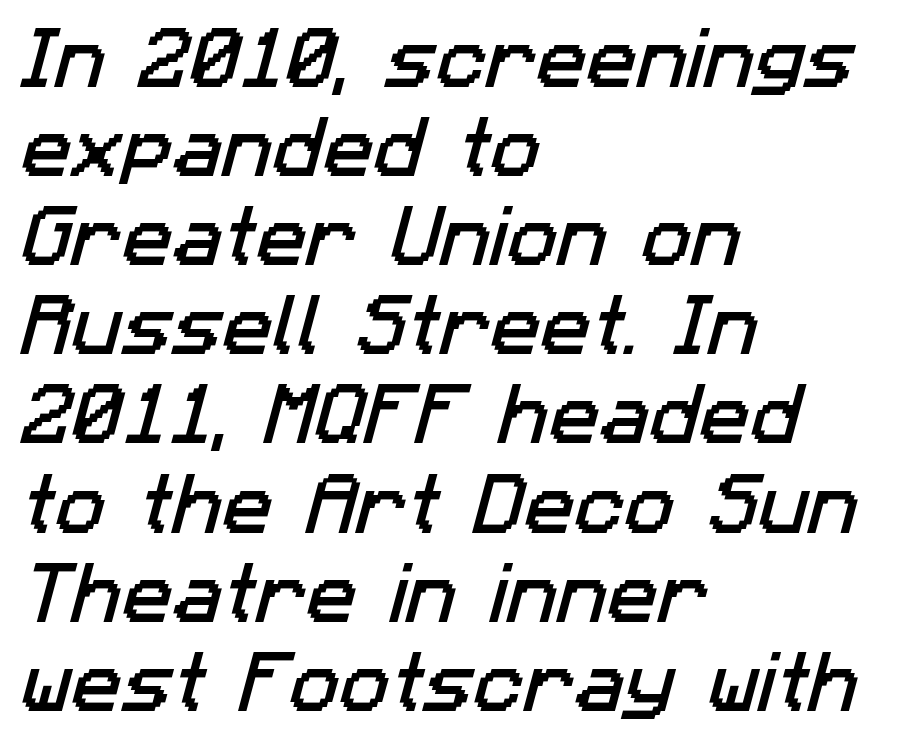
The image shows 67 px sans-serif type; set left-aligned, normal line spacing (1.33x), normal letter spacing, not underlined; low stroke contrast and a medium x-height.
